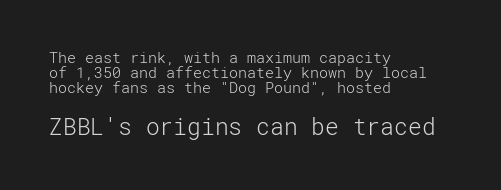
Q: Is the text bold? A: No.
Q: Is the text italic (slanted)? A: No, it is upright.
Q: Is the text underlined? A: No.
Q: How is the paragraph aligned? A: Left-aligned.
Q: Is the spacing between letters normal or unusually wide? A: Normal.
Q: Is the spacing between lines tight, normal or loose? A: Tight.
Q: Which block of text is set in a larger size, the first (top) or the second (bottom)? A: The second (bottom) one.
